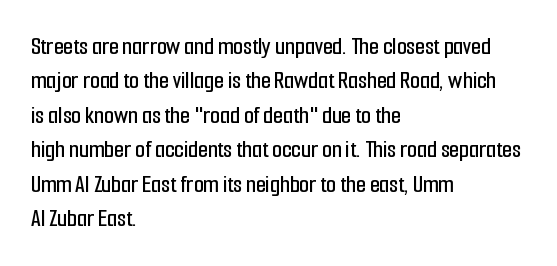
{"italic": "no", "underline": "no", "align": "left", "line_spacing": "normal", "line_spacing_ratio": 1.38, "letter_spacing": "normal", "letter_spacing_em": 0.0, "glyph_px": 25}
